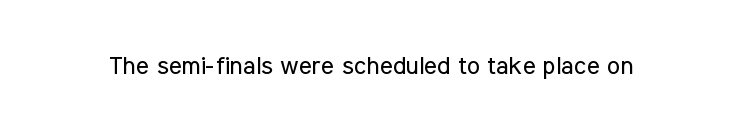
Q: Is the text bold? A: No.
Q: Is the text italic (slanted)? A: No, it is upright.
Q: Is the text underlined? A: No.
Q: Is the spacing between letters normal or unusually wide? A: Normal.
